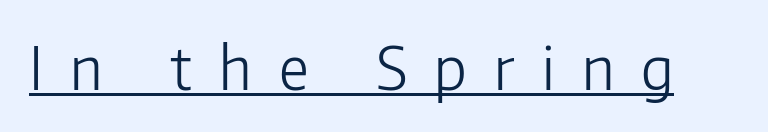
Q: Is the text bold? A: No.
Q: Is the text italic (slanted)? A: No, it is upright.
Q: Is the typeface a serif or a sans-serif typeface? A: Sans-serif.
Q: Is the text underlined? A: Yes.
Q: Is the spacing between letters normal or unusually wide? A: Unusually wide.
Q: Width (condensed, normal, or wide)? A: Normal.
Q: Stroke contrast? A: Low.
Q: x-height? A: Medium.
Q: Monospaced? A: No.
